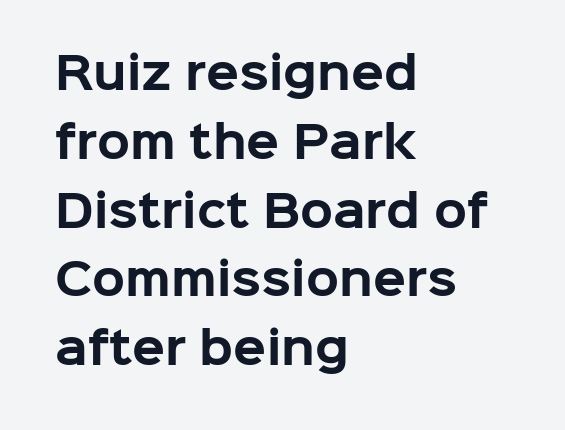
The image shows 43 px bold sans-serif type, upright; set left-aligned, normal line spacing (1.6x), normal letter spacing, not underlined; low stroke contrast and a medium x-height.
